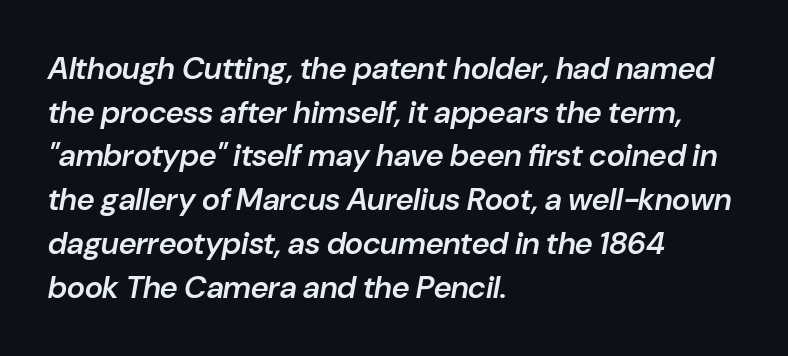
Evenly set lines give the paragraph a standard silhouette. Glance below the letters and you will spot only blank space. Observe the lean: these are italic letterforms. Stems and bowls a touch heavier than normal — semibold. The passage shown is typed in a proportional face where columns would drift. Caption: standard tracking, unaltered.
